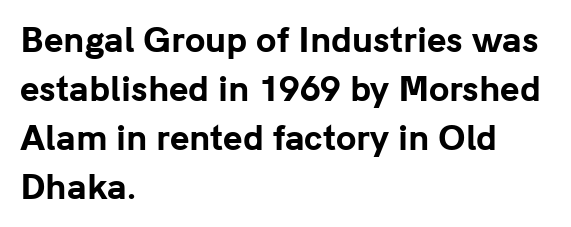
Q: Is the text bold? A: Yes.
Q: Is the text italic (slanted)? A: No, it is upright.
Q: Is the typeface a serif or a sans-serif typeface? A: Sans-serif.
Q: Is the text underlined? A: No.
Q: How is the paragraph aligned? A: Left-aligned.
Q: Is the spacing between letters normal or unusually wide? A: Normal.
Q: Is the spacing between lines tight, normal or loose? A: Normal.
Q: Width (condensed, normal, or wide)? A: Normal.
Q: Stroke contrast? A: Low.
Q: x-height? A: Medium.
Q: Monospaced? A: No.
